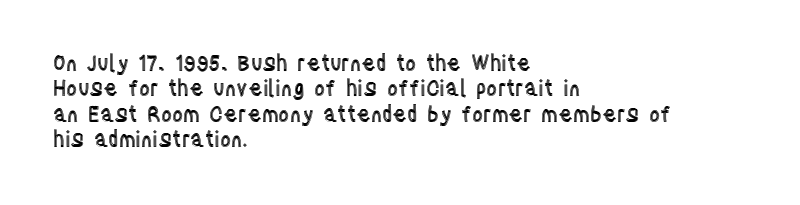
Short and long lines alike share a common starting point at left. Letters rest on an invisible, unmarked baseline. No extra tracking has been applied to these lines. Is there any slant? The stems are plumb.
